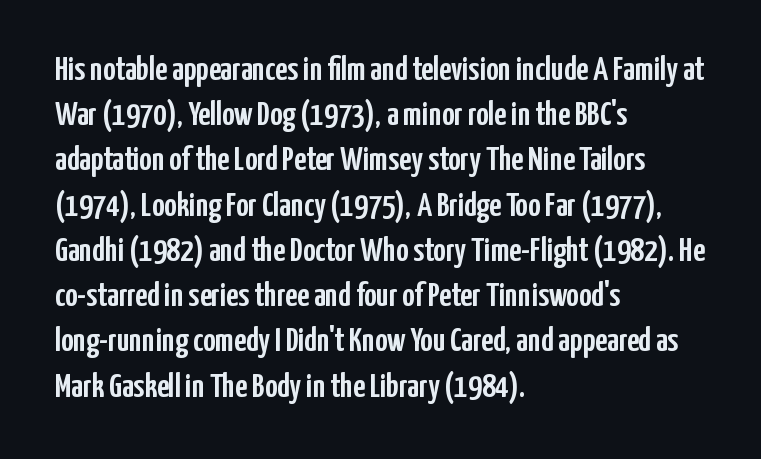
{"serif": "no", "italic": "no", "width": "condensed", "stroke_contrast": "low", "x_height": "medium", "monospaced": "no", "underline": "no", "align": "left", "line_spacing": "normal", "line_spacing_ratio": 1.33, "letter_spacing": "normal", "letter_spacing_em": 0.0, "glyph_px": 34}
